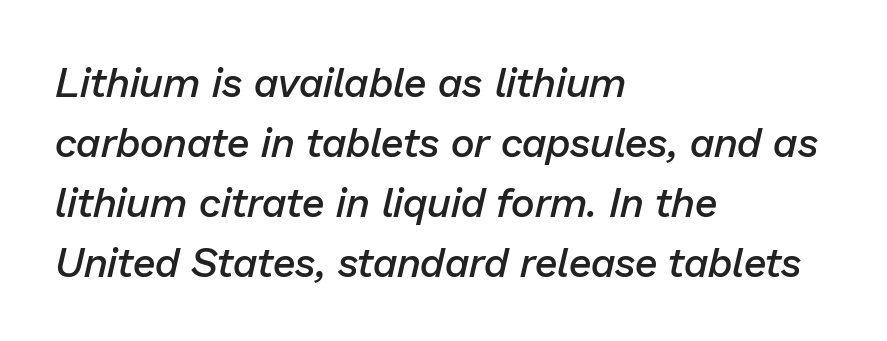
Q: Is the text bold? A: Semi-bold.
Q: Is the text italic (slanted)? A: Yes, it leans right by about 13 degrees.
Q: Is the text underlined? A: No.
Q: How is the paragraph aligned? A: Left-aligned.
Q: Is the spacing between letters normal or unusually wide? A: Normal.
Q: Is the spacing between lines tight, normal or loose? A: Normal.
Q: Width (condensed, normal, or wide)? A: Normal.
Q: Stroke contrast? A: Low.
Q: x-height? A: Medium.
Q: Monospaced? A: No.
